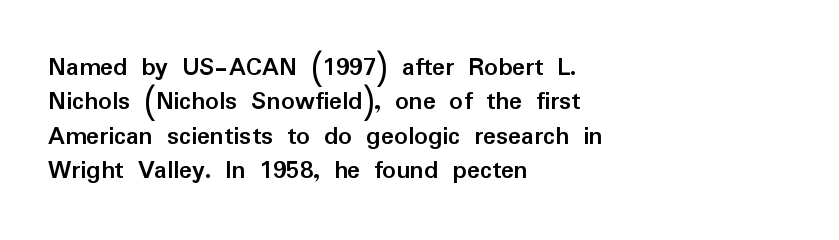
{"italic": "no", "bold": "yes", "underline": "no", "align": "left", "line_spacing": "normal", "line_spacing_ratio": 1.27, "letter_spacing": "normal", "letter_spacing_em": 0.0, "glyph_px": 27}
